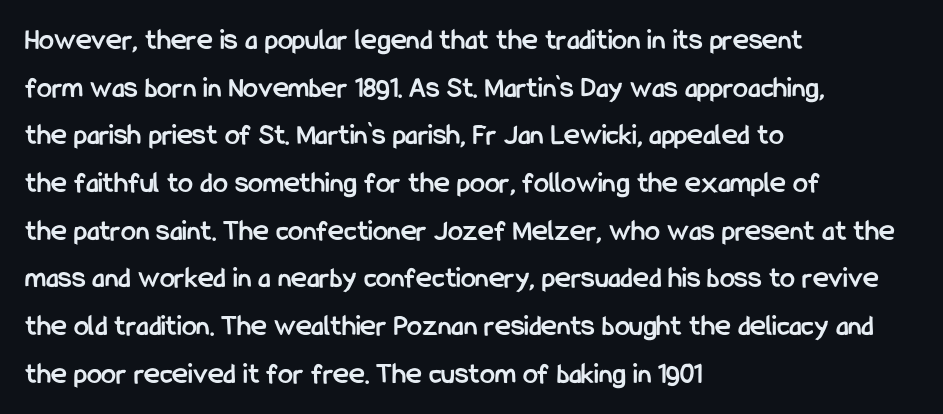
Q: Is the text bold? A: Yes.
Q: Is the text italic (slanted)? A: No, it is upright.
Q: Is the typeface a serif or a sans-serif typeface? A: Sans-serif.
Q: Is the text underlined? A: No.
Q: How is the paragraph aligned? A: Left-aligned.
Q: Is the spacing between letters normal or unusually wide? A: Normal.
Q: Is the spacing between lines tight, normal or loose? A: Normal.
Q: Width (condensed, normal, or wide)? A: Condensed.
Q: Stroke contrast? A: Low.
Q: x-height? A: Medium.
Q: Monospaced? A: No.
